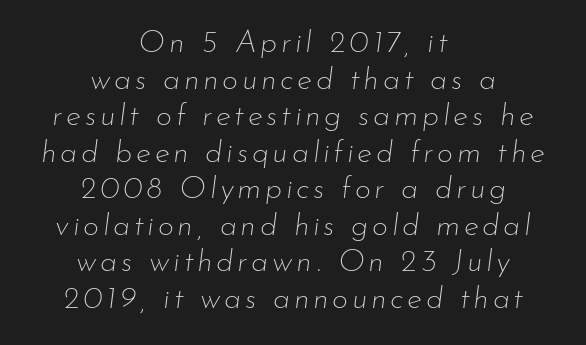
{"italic": "yes", "lean": "right", "slant_degrees": 7, "bold": "no", "weight": "thin", "width": "normal", "stroke_contrast": "low", "x_height": "small", "monospaced": "no", "underline": "no", "align": "center", "line_spacing_ratio": 1.18, "glyph_px": 31}
